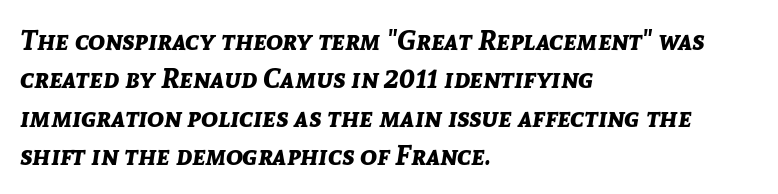
Only glyphs here, with clear space below each row. Here the designer chose a conventional face with non-uniform glyph widths. Interline gaps are of average width in this sample. The letters are slanted; this is an italic face. There is no visible air inserted between adjacent glyphs.
